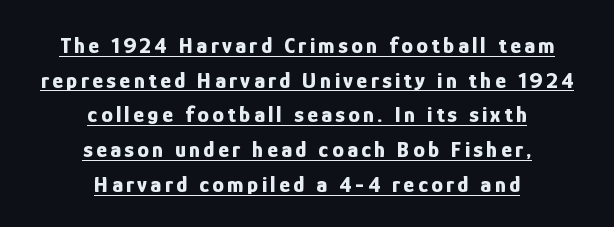
Compared with an ordinary text face, these strokes are far heavier — a full bold. If you drew a line through each stem, it would be perfectly vertical. A baseline rule has been typeset under these characters. In CSS terms this would be text-align: center. Quick note: interline space is typical.
